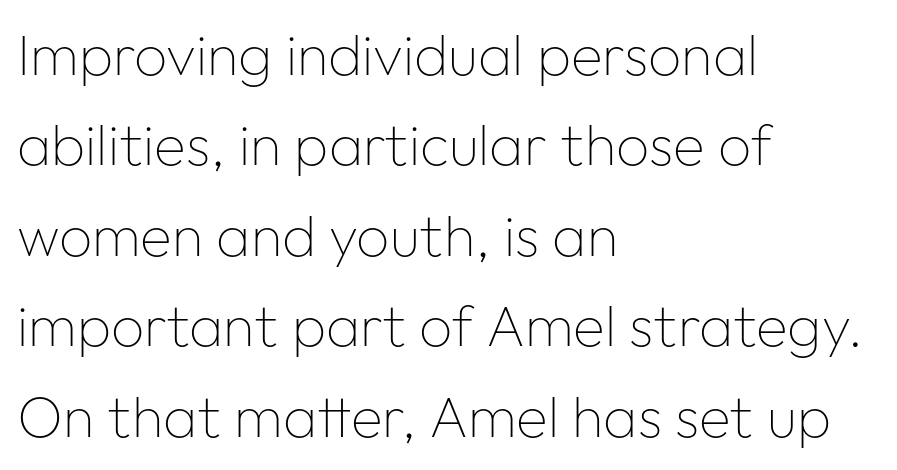
The image shows 58 px thin sans-serif type, upright; set left-aligned, normal line spacing (1.56x), normal letter spacing, not underlined; low stroke contrast and a medium x-height.
